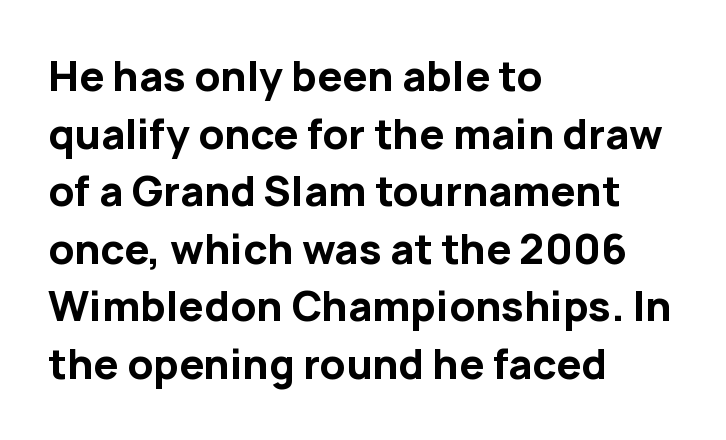
A typesetter would mark this as roman, not italic. Clear beneath every line of the passage. The rows are spaced the way most documents space them. Typeset ragged right — the left edge is the straight one. The line texture is even and compact thanks to regular tracking. Chunky letters — that's bold for sure.
